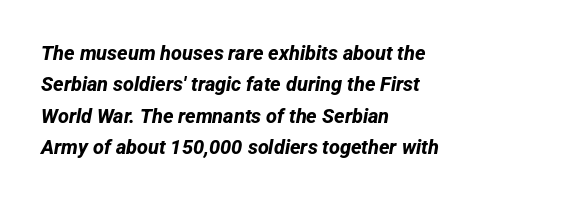
{"bold": "yes", "underline": "no", "align": "left", "line_spacing": "normal", "line_spacing_ratio": 1.57, "letter_spacing": "normal", "letter_spacing_em": 0.0, "glyph_px": 20}
